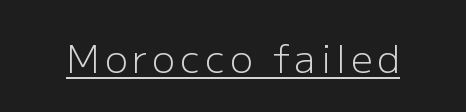
The image shows 38 px light sans-serif type, upright; set underlined; low stroke contrast and a medium x-height.
